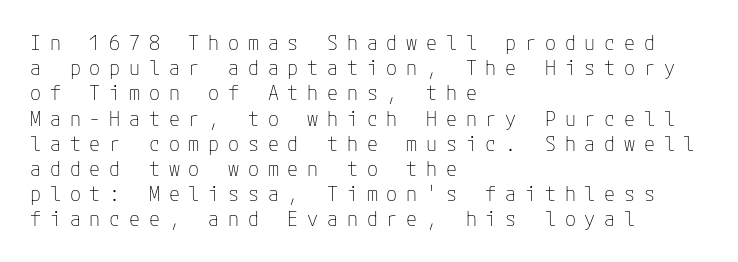
The image shows 20 px text type, upright; set left-aligned, normal line spacing (1.26x), unusually wide letter spacing (+0.44 em), not underlined.
